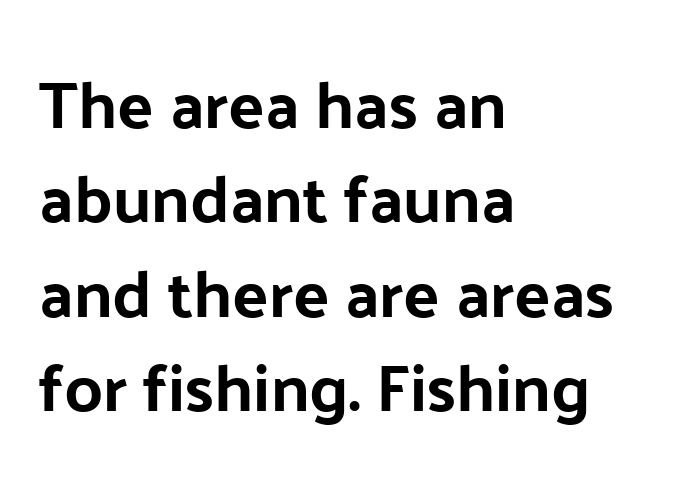
{"serif": "no", "italic": "no", "bold": "yes", "weight": "bold", "width": "normal", "stroke_contrast": "low", "x_height": "medium", "monospaced": "no", "underline": "no", "align": "left", "line_spacing": "normal", "line_spacing_ratio": 1.41, "letter_spacing": "normal", "letter_spacing_em": 0.0, "glyph_px": 67}
